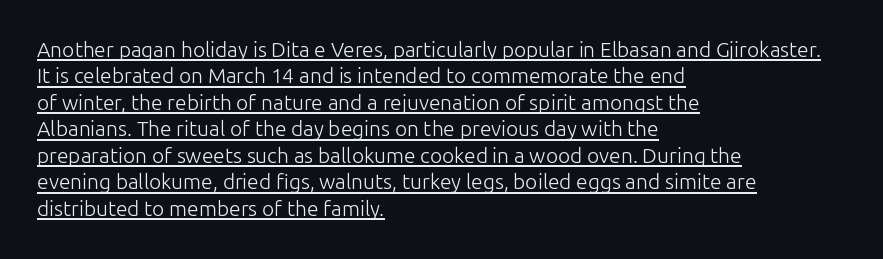
Q: Is the text bold? A: No.
Q: Is the text italic (slanted)? A: No, it is upright.
Q: Is the text underlined? A: Yes.
Q: How is the paragraph aligned? A: Left-aligned.
Q: Is the spacing between letters normal or unusually wide? A: Normal.
Q: Is the spacing between lines tight, normal or loose? A: Normal.
